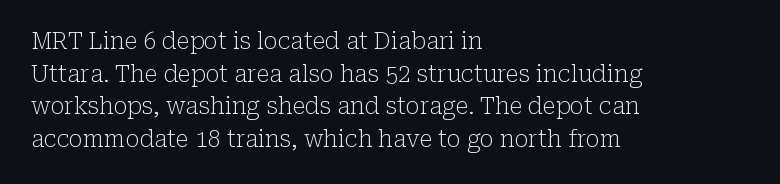
Characters follow at the spacing the type designer built in. The letterforms sit at book weight or below. Rendered with straight, roman letterforms. The rows are spaced the way most documents space them. The strip under each line holds only bare page.
